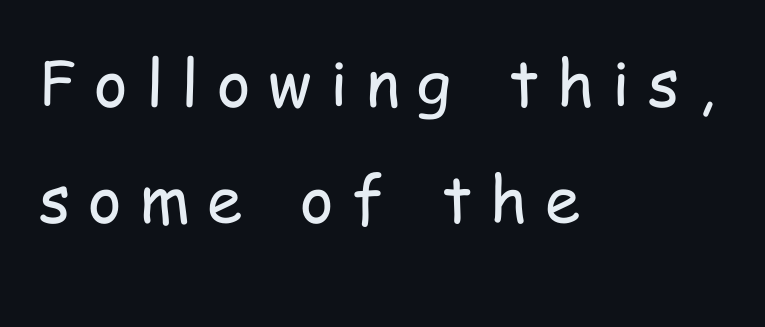
{"serif": "no", "italic": "no", "bold": "no", "weight": "regular", "width": "condensed", "stroke_contrast": "low", "x_height": "medium", "monospaced": "no", "underline": "no", "align": "left", "line_spacing_ratio": 1.82, "letter_spacing": "wide", "letter_spacing_em": 0.28, "glyph_px": 64}
